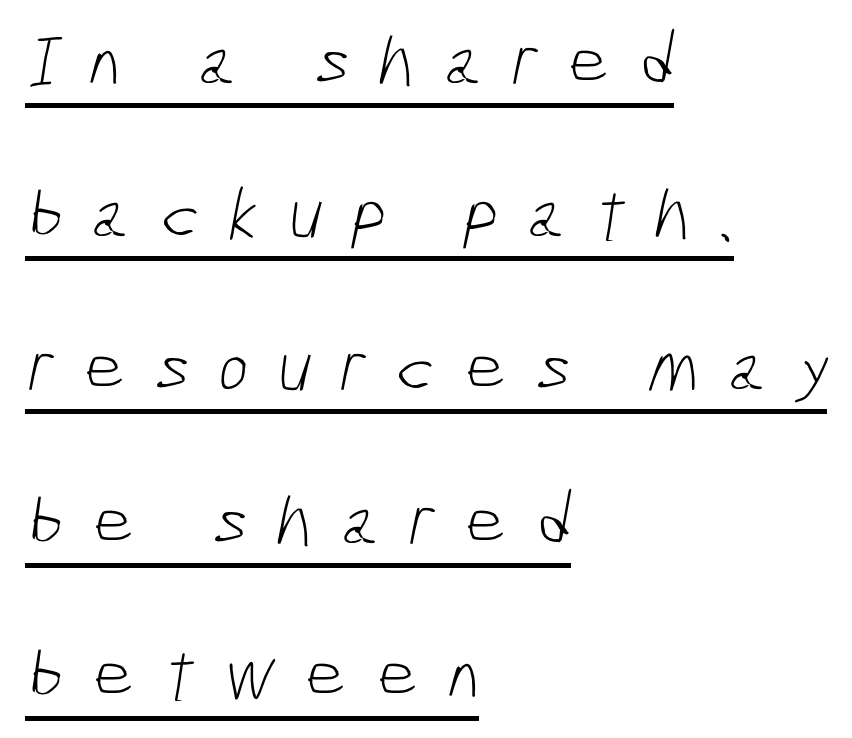
What stands out about the letter spacing? Its width — letters are far apart. The ragged edge is on the right, which tells us the setting is flush left. Does the leading feel generous? Absolutely, it's lavish. The designer went with a sans here, leaving each stem footless. Heaviness? Minimal to ordinary, like unemphasized prose. This is underlined copy, the kind a proofreader might mark for attention.
